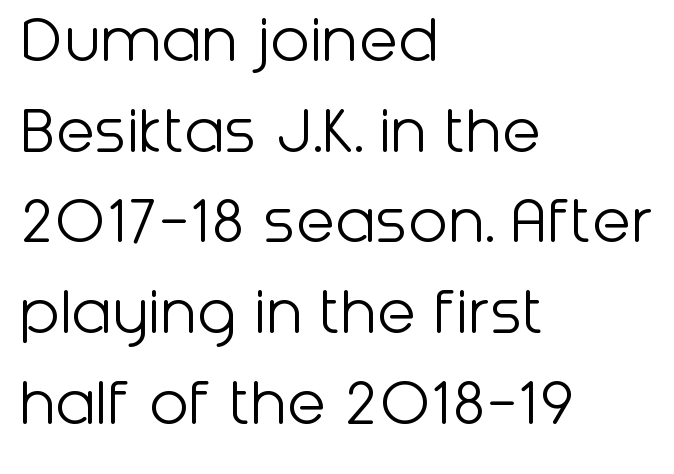
The image shows 72 px light sans-serif type, upright; set left-aligned, normal line spacing (1.26x), normal letter spacing, not underlined; low stroke contrast and a medium x-height.
